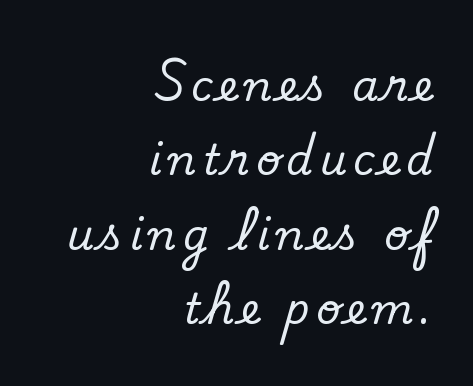
If you drew a ruler down the right edge, every line would touch it. Do the characters align in a grid? No, the font is proportional. The type family on display is of the serif kind. Underlining? Definitely not there.
